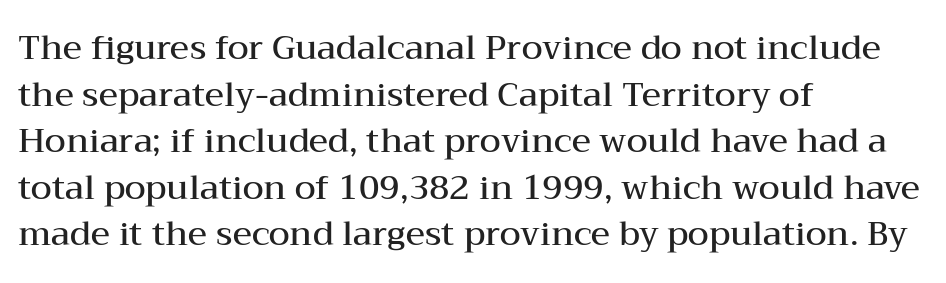
Q: Is the text bold? A: Semi-bold.
Q: Is the text italic (slanted)? A: No, it is upright.
Q: Is the typeface a serif or a sans-serif typeface? A: Serif.
Q: Is the text underlined? A: No.
Q: How is the paragraph aligned? A: Left-aligned.
Q: Is the spacing between letters normal or unusually wide? A: Normal.
Q: Is the spacing between lines tight, normal or loose? A: Normal.
Q: Width (condensed, normal, or wide)? A: Wide.
Q: Stroke contrast? A: Medium.
Q: x-height? A: Medium.
Q: Monospaced? A: No.
